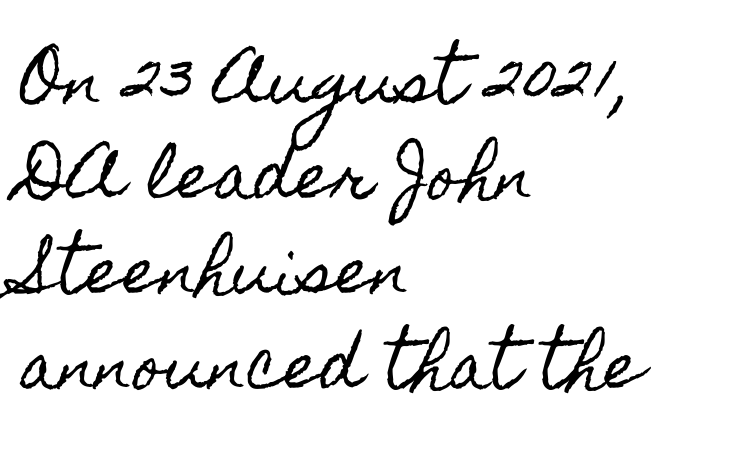
Note the varied advance widths — an 'i' is clearly narrower than an 'm'. Words float on clear page, feet unadorned. Where is the straight margin? On the left. Caption: standard tracking, unaltered. The leading is moderate, giving the passage an even texture.
